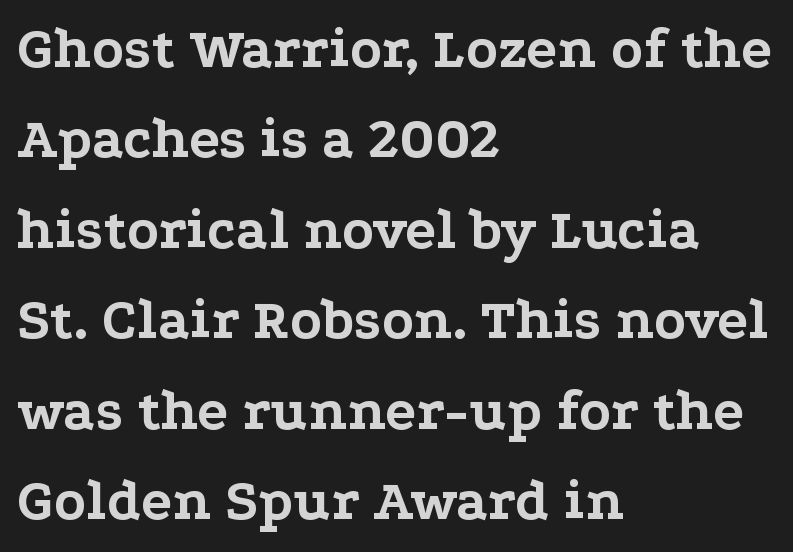
The image shows 58 px bold, wide serif type, upright; set left-aligned, normal line spacing (1.56x), normal letter spacing, not underlined; low stroke contrast and a medium x-height.
